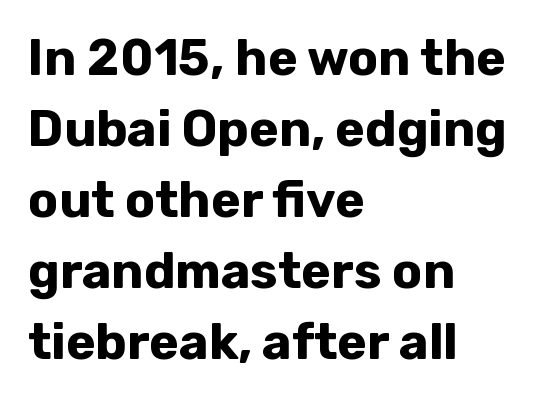
No extra tracking has been applied to these lines. Check where the strokes stop: nothing finishes them off — pure sans. Lines of text with bare space underneath. The typography opts for an upright posture over an oblique one. How would I describe the line gaps? Plain and ordinary. Every row of glyphs begins at an identical x-position on the left.
